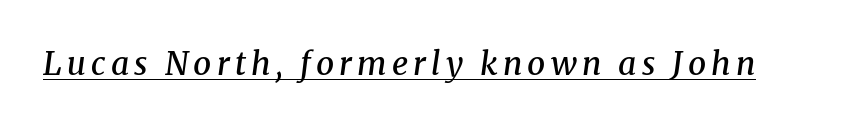
Q: Is the text bold? A: Semi-bold.
Q: Is the text italic (slanted)? A: Yes, it leans right by about 8 degrees.
Q: Is the typeface a serif or a sans-serif typeface? A: Serif.
Q: Is the text underlined? A: Yes.
Q: Width (condensed, normal, or wide)? A: Normal.
Q: Stroke contrast? A: Medium.
Q: x-height? A: Medium.
Q: Monospaced? A: No.
